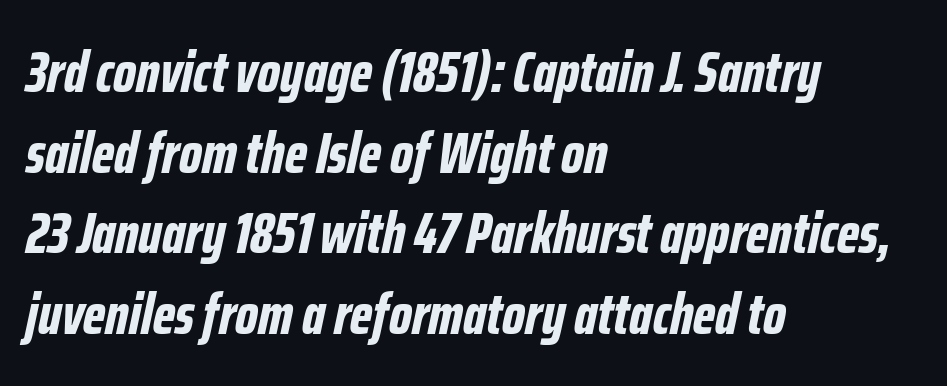
Q: Is the text bold? A: Yes.
Q: Is the text italic (slanted)? A: Yes, it leans right by about 12 degrees.
Q: Is the text underlined? A: No.
Q: How is the paragraph aligned? A: Left-aligned.
Q: Is the spacing between letters normal or unusually wide? A: Normal.
Q: Is the spacing between lines tight, normal or loose? A: Normal.
Q: Width (condensed, normal, or wide)? A: Condensed.
Q: Stroke contrast? A: Low.
Q: x-height? A: Medium.
Q: Monospaced? A: No.
